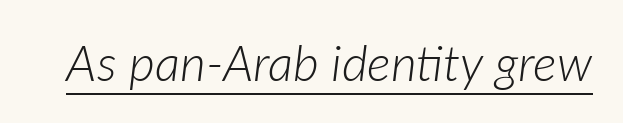
{"italic": "yes", "lean": "right", "slant_degrees": 7, "bold": "no", "weight": "light", "width": "normal", "stroke_contrast": "low", "x_height": "medium", "monospaced": "no", "underline": "yes", "letter_spacing": "normal", "letter_spacing_em": 0.0, "glyph_px": 50}
